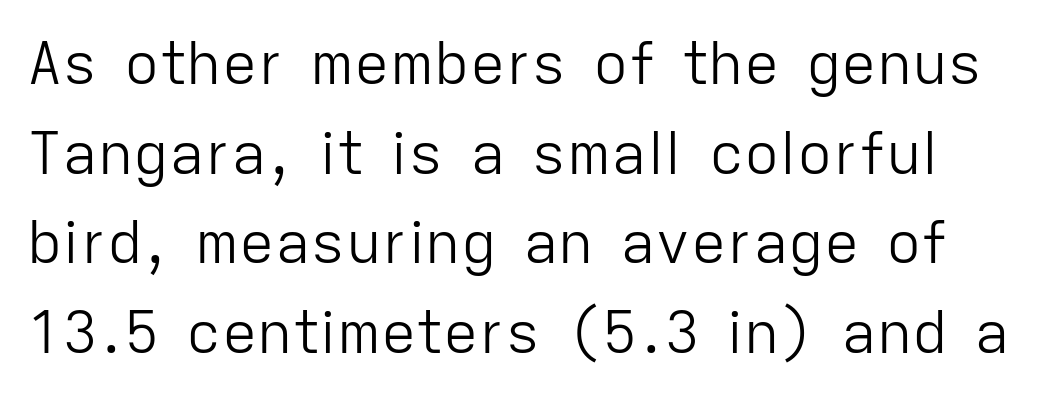
These glyphs show unthickened strokes, regular width or finer. Tracking value appears to be zero — textbook default spacing. If you drew a line through each stem, it would be perfectly vertical. A normal amount of white space separates one row of letters from the next. The baseline area is clear. A sans-serif font was chosen for this passage.
